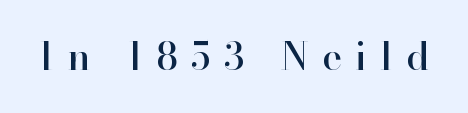
{"serif": "yes", "italic": "no", "width": "normal", "stroke_contrast": "high", "x_height": "small", "monospaced": "no", "underline": "no", "letter_spacing": "wide", "letter_spacing_em": 0.35, "glyph_px": 38}
